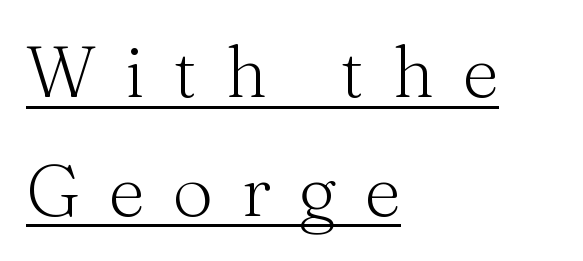
{"serif": "yes", "italic": "no", "bold": "no", "weight": "light", "width": "normal", "stroke_contrast": "medium", "x_height": "medium", "monospaced": "no", "underline": "yes", "align": "left", "line_spacing": "normal", "line_spacing_ratio": 1.65, "letter_spacing": "wide", "letter_spacing_em": 0.39, "glyph_px": 72}
